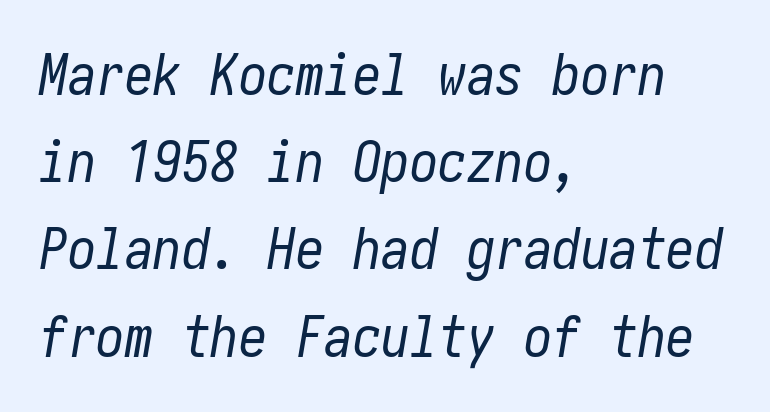
The image shows 57 px regular-weight, condensed type, italic (leaning right); set left-aligned, normal line spacing (1.53x), normal letter spacing, not underlined; low stroke contrast and a medium x-height.
